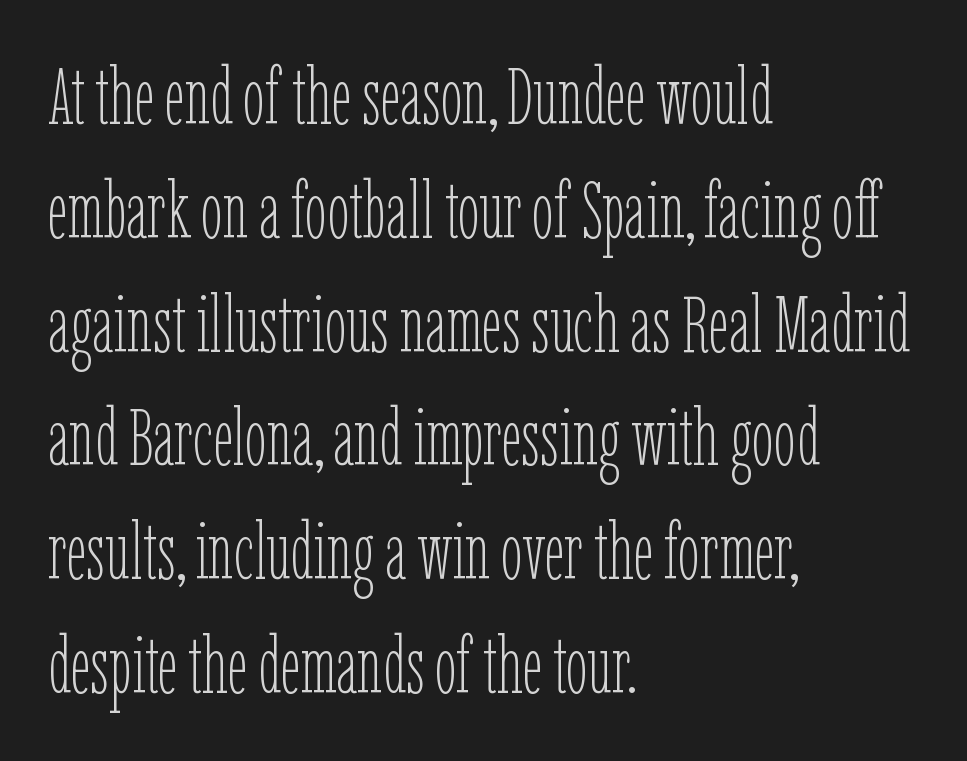
The image shows 79 px thin, condensed type, upright; set left-aligned, normal line spacing (1.44x), normal letter spacing, not underlined; low stroke contrast and a medium x-height.
